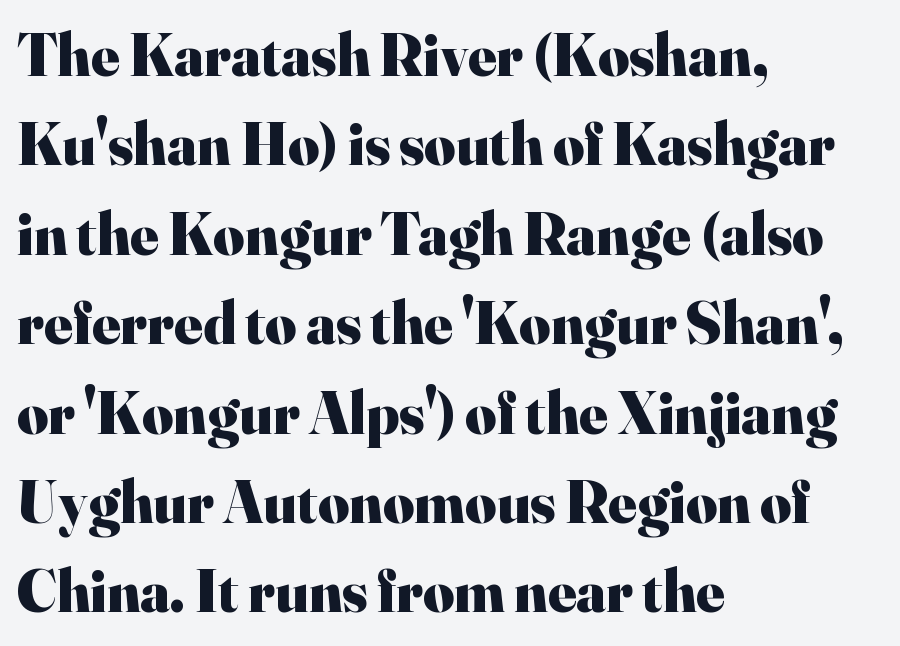
The image shows 60 px heavy serif type, upright; set left-aligned, normal line spacing (1.49x), normal letter spacing, not underlined; high stroke contrast and a small x-height.
